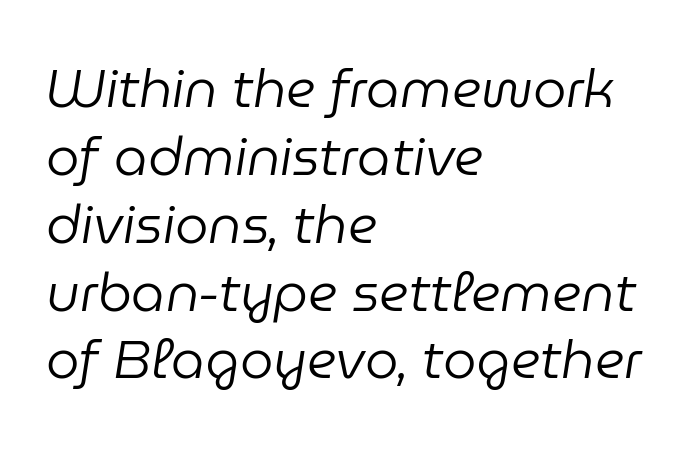
Q: Is the text bold? A: No.
Q: Is the text italic (slanted)? A: Yes, it leans right by about 9 degrees.
Q: Is the text underlined? A: No.
Q: How is the paragraph aligned? A: Left-aligned.
Q: Is the spacing between letters normal or unusually wide? A: Normal.
Q: Is the spacing between lines tight, normal or loose? A: Normal.
Q: Width (condensed, normal, or wide)? A: Normal.
Q: Stroke contrast? A: Low.
Q: x-height? A: Medium.
Q: Monospaced? A: No.
